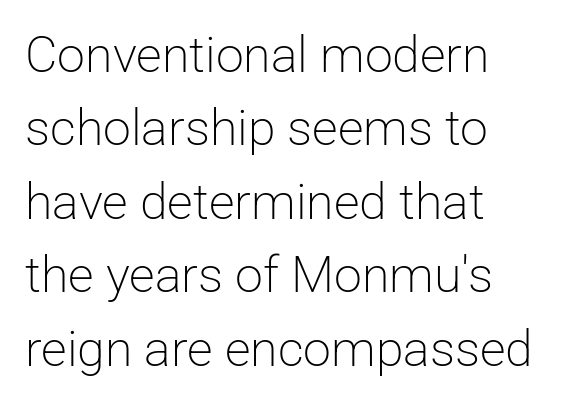
{"serif": "no", "italic": "no", "bold": "no", "weight": "light", "width": "normal", "stroke_contrast": "low", "x_height": "medium", "monospaced": "no", "underline": "no", "align": "left", "line_spacing": "normal", "line_spacing_ratio": 1.47, "letter_spacing": "normal", "letter_spacing_em": 0.0, "glyph_px": 50}
